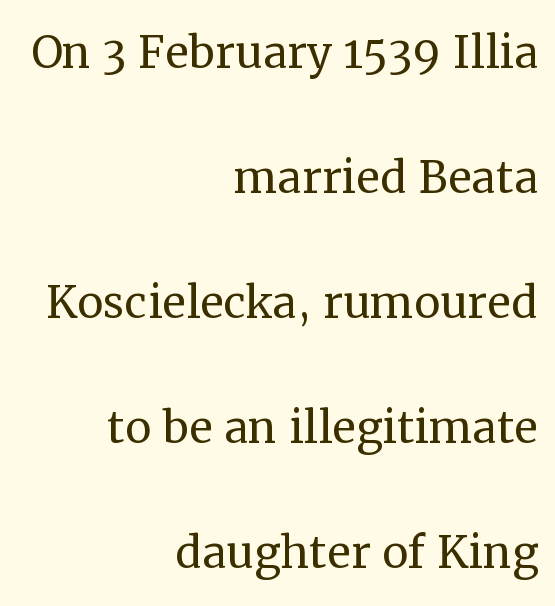
The image shows 59 px regular-weight serif type, upright; set right-aligned, loose line spacing (2.12x), normal letter spacing, not underlined; medium stroke contrast and a medium x-height.
